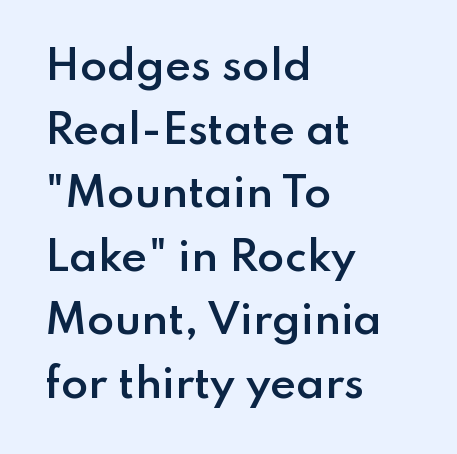
{"serif": "no", "italic": "no", "bold": "semi", "weight": "semibold", "width": "normal", "stroke_contrast": "low", "x_height": "small", "monospaced": "no", "underline": "no", "align": "left", "line_spacing": "normal", "line_spacing_ratio": 1.59, "letter_spacing": "normal", "letter_spacing_em": 0.0, "glyph_px": 40}
